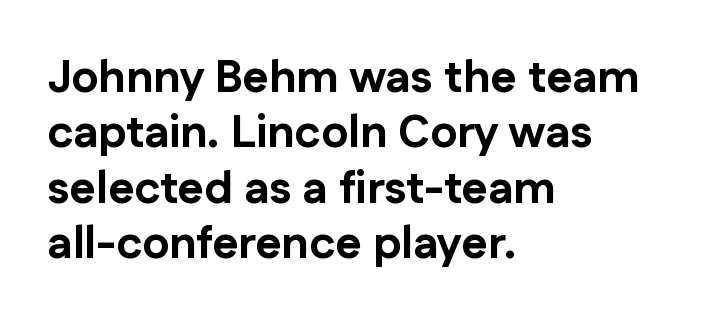
Q: Is the text bold? A: Yes.
Q: Is the text italic (slanted)? A: No, it is upright.
Q: Is the typeface a serif or a sans-serif typeface? A: Sans-serif.
Q: Is the text underlined? A: No.
Q: How is the paragraph aligned? A: Left-aligned.
Q: Is the spacing between letters normal or unusually wide? A: Normal.
Q: Width (condensed, normal, or wide)? A: Normal.
Q: Stroke contrast? A: Low.
Q: x-height? A: Medium.
Q: Monospaced? A: No.
